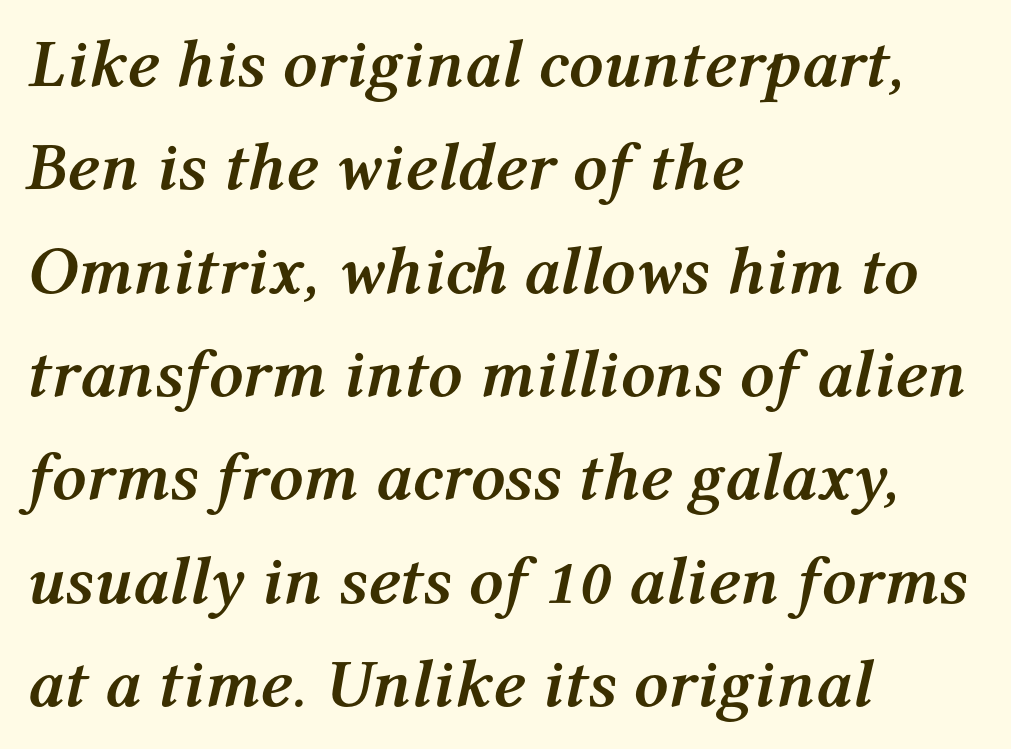
Q: Is the text bold? A: Yes.
Q: Is the text italic (slanted)? A: Yes, it leans right by about 12 degrees.
Q: Is the text underlined? A: No.
Q: How is the paragraph aligned? A: Left-aligned.
Q: Is the spacing between letters normal or unusually wide? A: Normal.
Q: Is the spacing between lines tight, normal or loose? A: Normal.
Q: Width (condensed, normal, or wide)? A: Normal.
Q: Stroke contrast? A: Medium.
Q: x-height? A: Medium.
Q: Monospaced? A: No.
